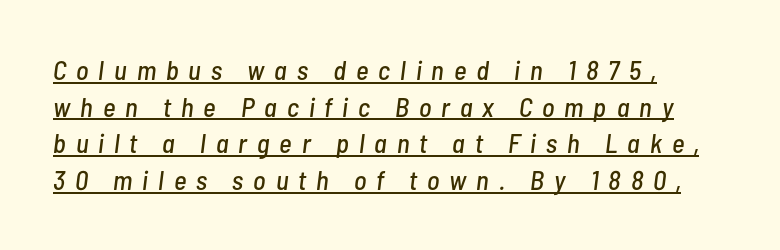
{"italic": "yes", "lean": "right", "slant_degrees": 7, "underline": "yes", "align": "left", "line_spacing": "normal", "line_spacing_ratio": 1.36, "letter_spacing": "wide", "letter_spacing_em": 0.37, "glyph_px": 27}
